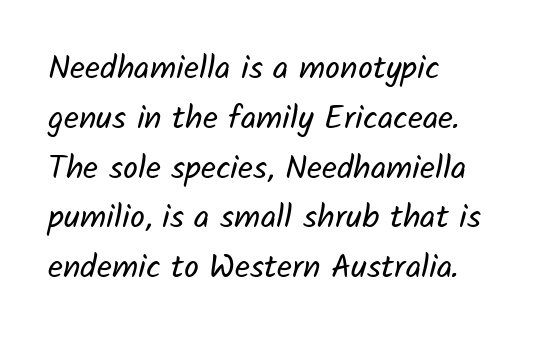
{"serif": "no", "bold": "no", "weight": "regular", "width": "normal", "stroke_contrast": "low", "x_height": "medium", "monospaced": "no", "underline": "no", "align": "left", "line_spacing": "normal", "line_spacing_ratio": 1.51, "letter_spacing": "normal", "letter_spacing_em": 0.0, "glyph_px": 33}
